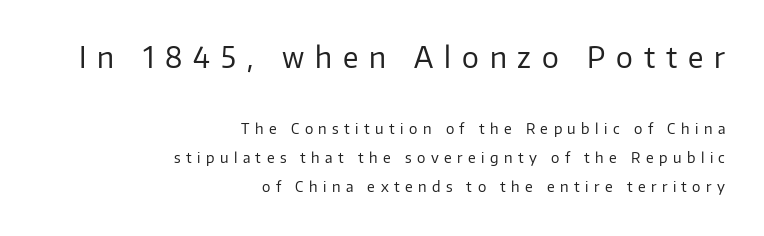
Q: Is the text bold? A: No.
Q: Is the text italic (slanted)? A: No, it is upright.
Q: Is the typeface a serif or a sans-serif typeface? A: Sans-serif.
Q: Is the text underlined? A: No.
Q: How is the paragraph aligned? A: Right-aligned.
Q: Is the spacing between letters normal or unusually wide? A: Unusually wide.
Q: Is the spacing between lines tight, normal or loose? A: Loose.
Q: Which block of text is set in a larger size, the first (top) or the second (bottom)? A: The first (top) one.
Q: Width (condensed, normal, or wide)? A: Normal.
Q: Stroke contrast? A: Low.
Q: x-height? A: Medium.
Q: Monospaced? A: No.
